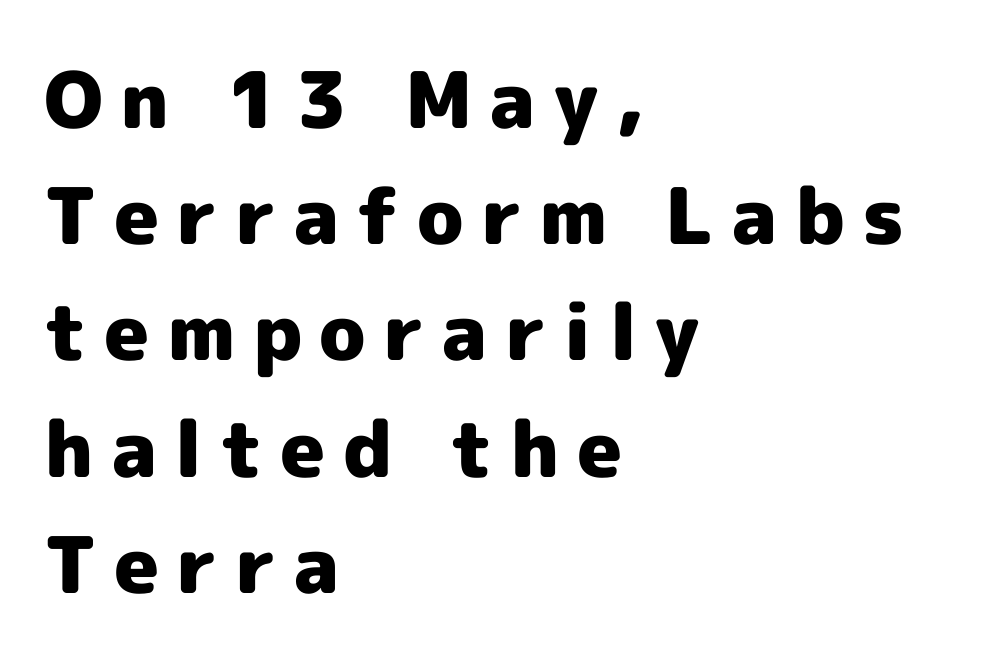
A classic flush-left, rag-right setting is used for this passage. What's the leading like? Ordinary, nothing unusual. Type style note: lacks serifs. You could not count columns in this text — the font is proportionally spaced. No word sits above an underline.
